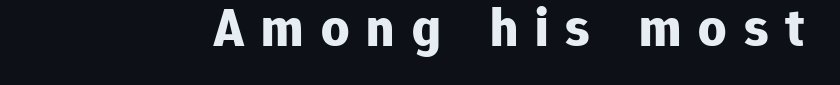
The face used here is proportionally spaced, like ordinary book or web type. The strokes are fattened all the way to bold. The type sits square on the baseline with zero lean. Typographically, this falls in the sans-serif category. Underline: absent. Loose tracking; the words dissolve into strings of separated letters.
